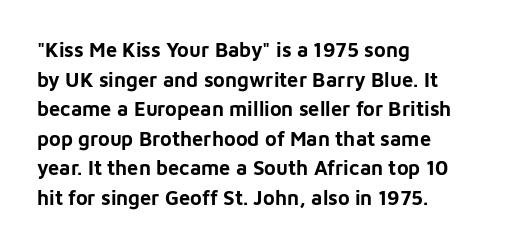
The rendering uses a bold face; every stroke is thick and dark. Compared with a centered layout, this one pins lines to the left instead. Underline: absent. In terms of letterspacing, this is plain default setting. Italic: no, the glyphs are upright roman. How would I describe the line gaps? Plain and ordinary.
